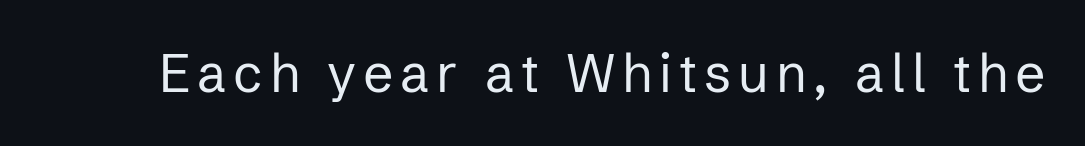
Here the designer chose a conventional face with non-uniform glyph widths. Nope, not italic — everything's standing straight. Bare-footed words on every line. Does the type have serifs? No, each stem ends abruptly. Weight: in the light-to-regular range.
